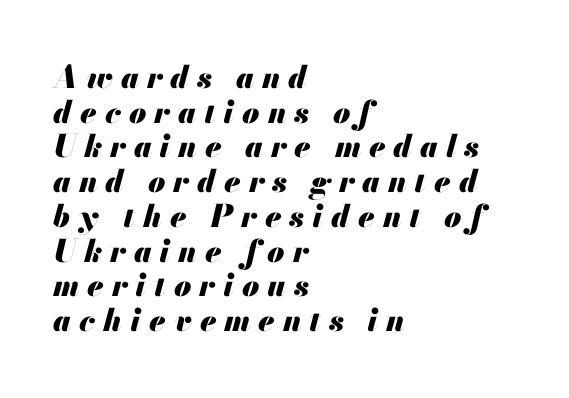
Q: Is the text bold? A: Yes.
Q: Is the text italic (slanted)? A: Yes, it leans right by about 13 degrees.
Q: Is the text underlined? A: No.
Q: How is the paragraph aligned? A: Left-aligned.
Q: Is the spacing between letters normal or unusually wide? A: Unusually wide.
Q: Is the spacing between lines tight, normal or loose? A: Tight.
Q: Width (condensed, normal, or wide)? A: Normal.
Q: Stroke contrast? A: Medium.
Q: x-height? A: Small.
Q: Monospaced? A: No.
